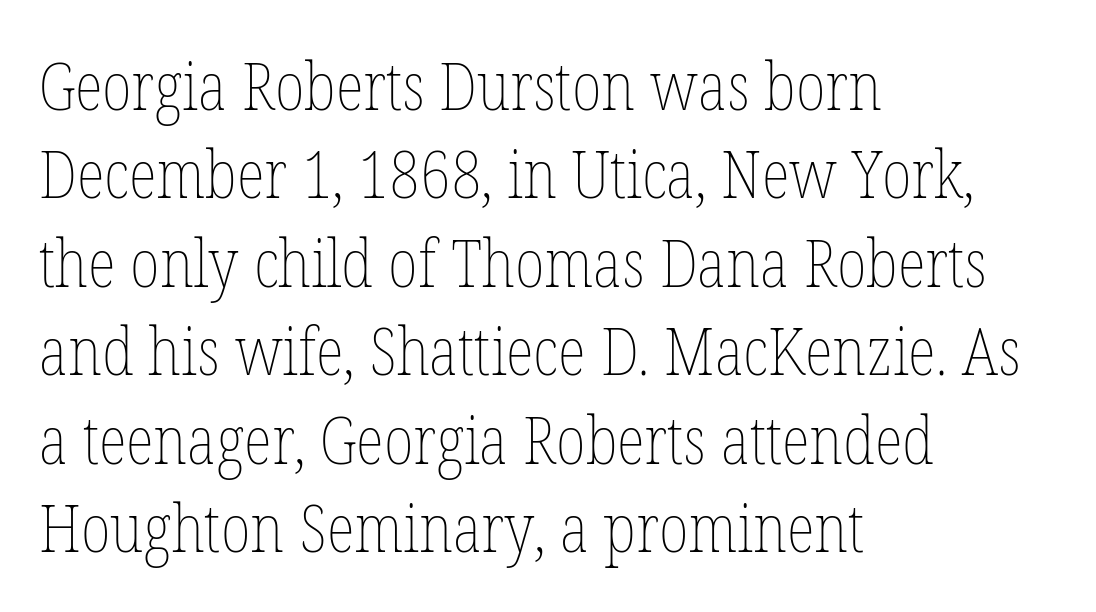
Here the designer chose a conventional face with non-uniform glyph widths. The typeface has the unassuming heft of standard copy or less. Letters rest on an invisible, unmarked baseline. The lines sit at an ordinary, default distance from one another.
